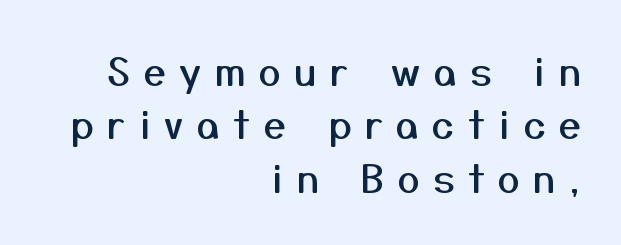
Character widths vary here, with narrow letters taking less room than wide ones. Line spacing here is normal. It's the straight-up-and-down kind of type. Typographically, this falls in the sans-serif category.
